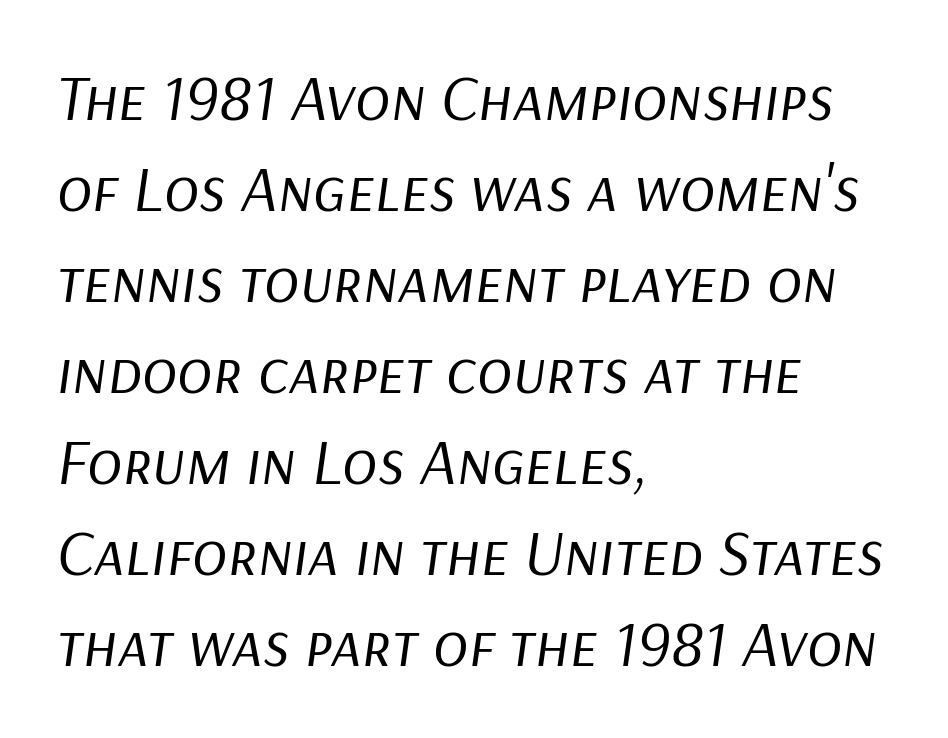
The image shows 65 px regular-weight type, italic (leaning right); set left-aligned, normal line spacing (1.4x), normal letter spacing, not underlined; low stroke contrast and a medium x-height.
